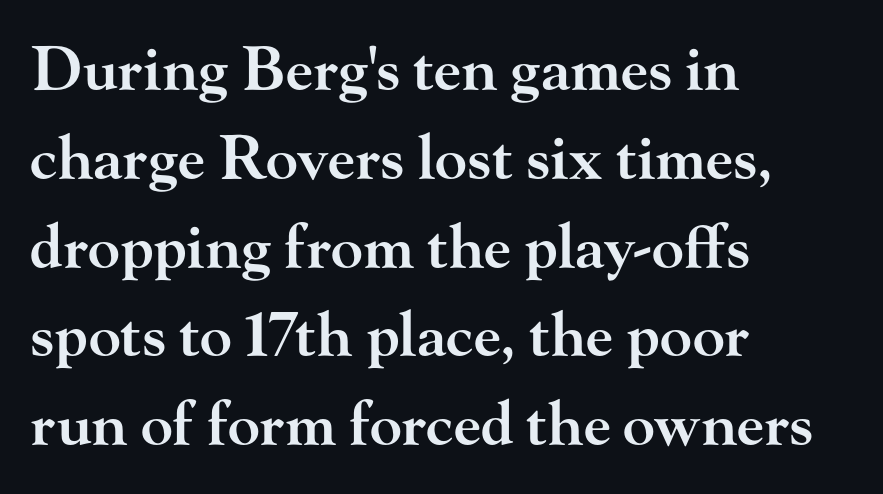
The image shows 60 px semibold, wide serif type, upright; set left-aligned, normal line spacing (1.48x), normal letter spacing, not underlined; high stroke contrast and a small x-height.
